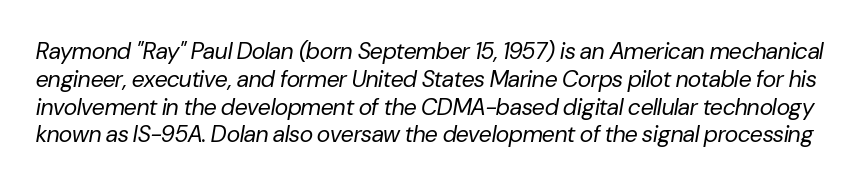
The image shows 23 px text type, italic (leaning right); set line spacing 1.21x, normal letter spacing, not underlined.
